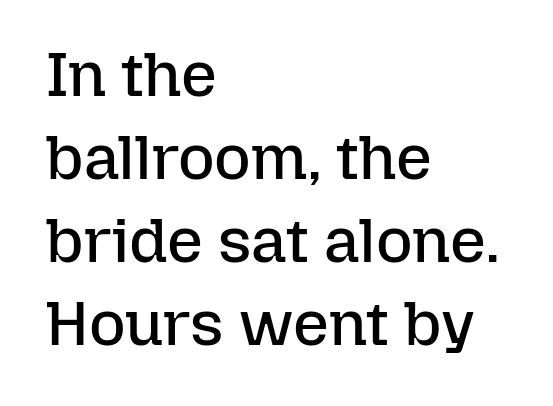
The image shows 63 px regular-weight type, upright; set left-aligned, normal line spacing (1.32x), normal letter spacing, not underlined; low stroke contrast and a medium x-height.
